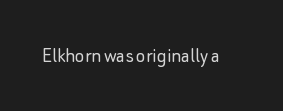
{"italic": "no", "bold": "no", "underline": "no", "letter_spacing": "normal", "letter_spacing_em": 0.0, "glyph_px": 22}
